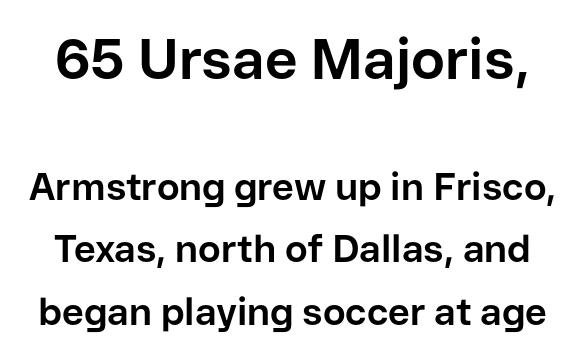
The typography opts for an upright posture over an oblique one. The designer went with a sans here, leaving each stem footless. Think of a printed novel: that variable character pitch is what you see here. Short note: letters normally spaced.
